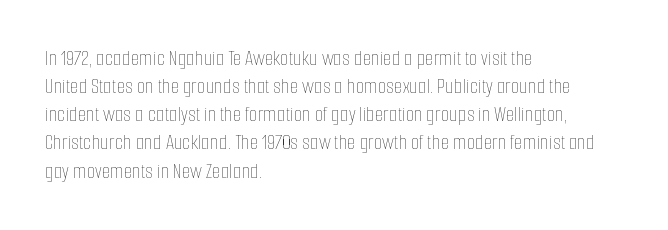
The image shows 22 px text type, upright; set left-aligned, normal line spacing (1.28x), normal letter spacing, not underlined.
